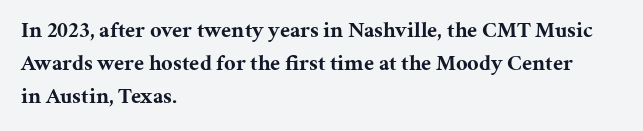
The image shows 22 px bold type, upright; set left-aligned, normal line spacing (1.49x), normal letter spacing, not underlined.
